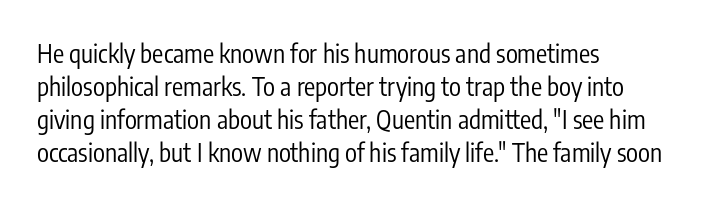
The setting favours the left margin, as ordinary paragraphs usually do. The letters stand upright; this is a roman face. Does the leading feel generous? No, just average. The passage shown has conventional tracking throughout. Each stroke keeps to a modest, everyday thickness or less.
